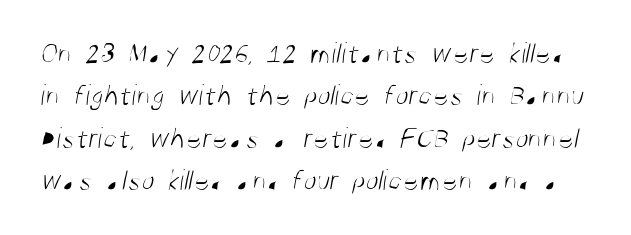
{"serif": "no", "bold": "no", "weight": "light", "width": "condensed", "stroke_contrast": "medium", "x_height": "large", "monospaced": "no", "underline": "no", "line_spacing": "normal", "line_spacing_ratio": 1.41, "letter_spacing": "normal", "letter_spacing_em": 0.0, "glyph_px": 30}
